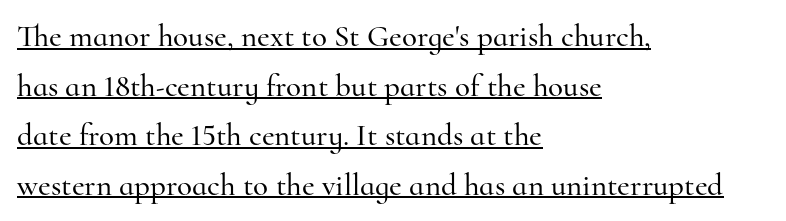
Q: Is the text italic (slanted)? A: No, it is upright.
Q: Is the typeface a serif or a sans-serif typeface? A: Serif.
Q: Is the text underlined? A: Yes.
Q: How is the paragraph aligned? A: Left-aligned.
Q: Is the spacing between letters normal or unusually wide? A: Normal.
Q: Is the spacing between lines tight, normal or loose? A: Normal.
Q: Width (condensed, normal, or wide)? A: Normal.
Q: Stroke contrast? A: High.
Q: x-height? A: Small.
Q: Monospaced? A: No.
